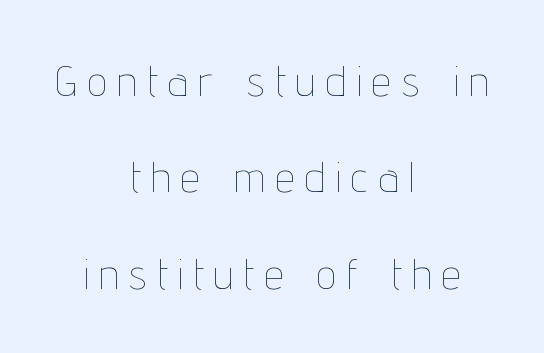
Words appear elongated and porous because spacing is wide. Character widths vary here, with narrow letters taking less room than wide ones. Each row of text sits above clean, open space. The weight would be labelled regular, book, light, or lighter still. Posture: vertical. Summary of vertical rhythm: relaxed, with wide interline spacing.
